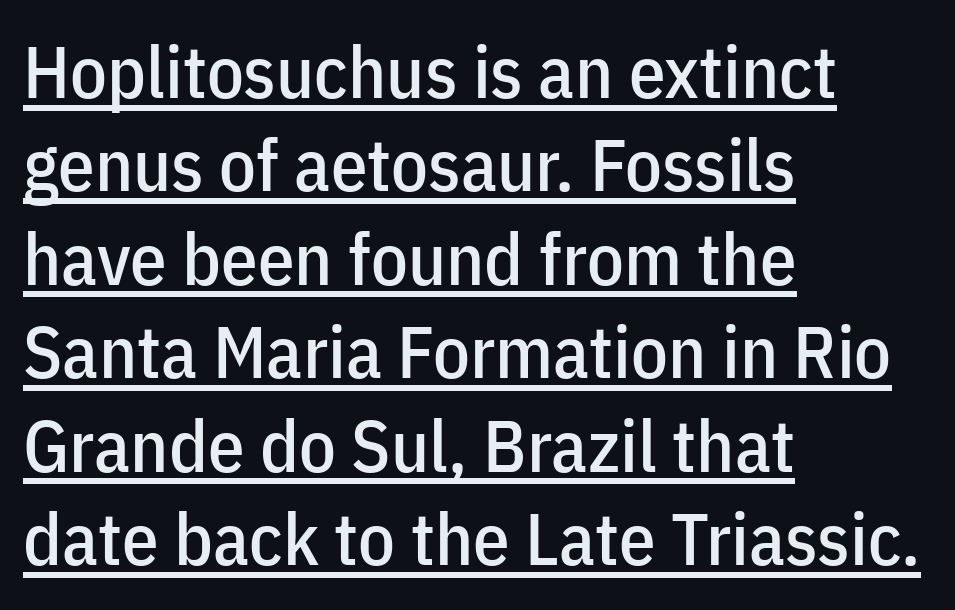
{"serif": "no", "italic": "no", "width": "condensed", "stroke_contrast": "low", "x_height": "medium", "monospaced": "no", "underline": "yes", "align": "left", "line_spacing": "normal", "line_spacing_ratio": 1.28, "letter_spacing": "normal", "letter_spacing_em": 0.0, "glyph_px": 73}
